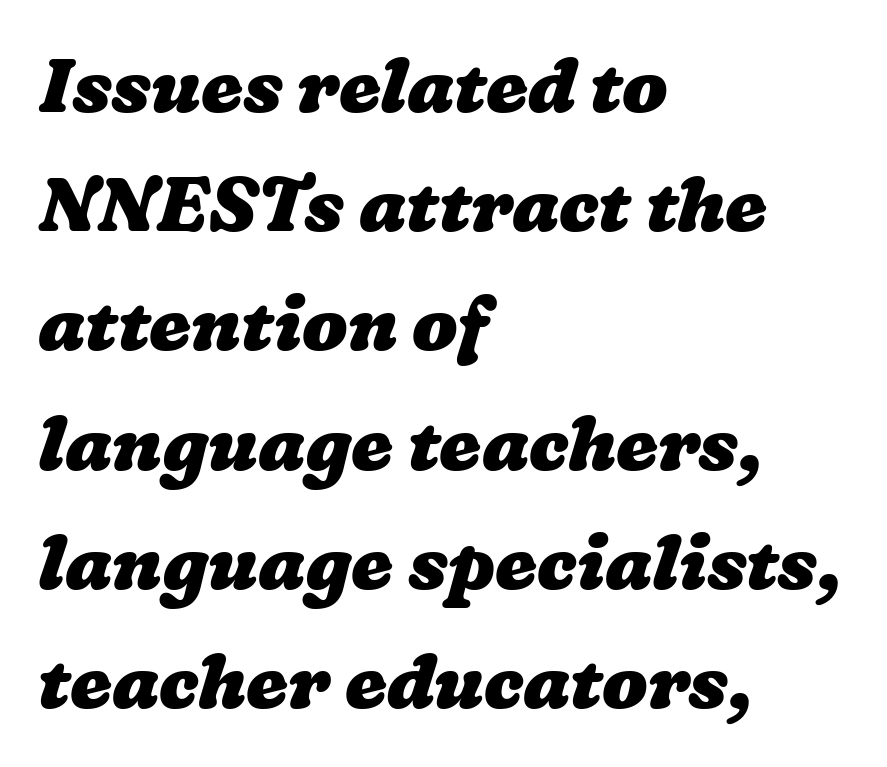
{"bold": "yes", "weight": "heavy", "width": "wide", "stroke_contrast": "low", "x_height": "medium", "monospaced": "no", "underline": "no", "align": "left", "line_spacing": "normal", "line_spacing_ratio": 1.59, "letter_spacing": "normal", "letter_spacing_em": 0.0, "glyph_px": 75}
